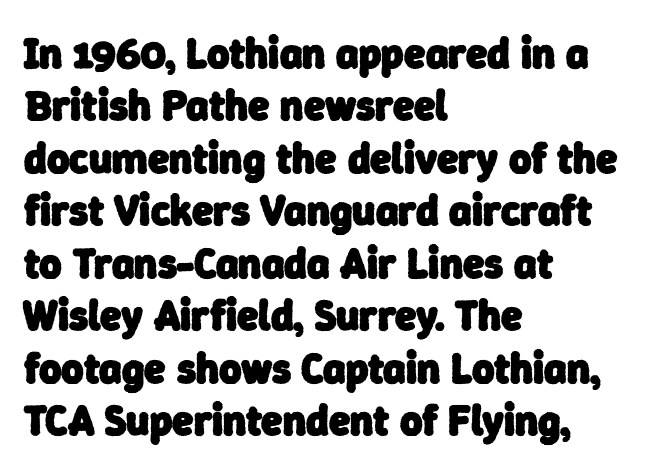
Q: Is the text bold? A: Yes.
Q: Is the typeface a serif or a sans-serif typeface? A: Sans-serif.
Q: Is the text underlined? A: No.
Q: How is the paragraph aligned? A: Left-aligned.
Q: Is the spacing between letters normal or unusually wide? A: Normal.
Q: Width (condensed, normal, or wide)? A: Normal.
Q: Stroke contrast? A: Low.
Q: x-height? A: Medium.
Q: Monospaced? A: No.
